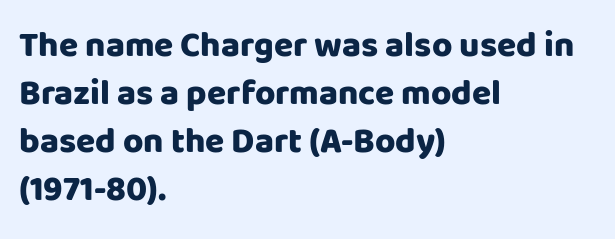
Q: Is the text bold? A: Yes.
Q: Is the text italic (slanted)? A: No, it is upright.
Q: Is the typeface a serif or a sans-serif typeface? A: Sans-serif.
Q: Is the text underlined? A: No.
Q: How is the paragraph aligned? A: Left-aligned.
Q: Is the spacing between letters normal or unusually wide? A: Normal.
Q: Is the spacing between lines tight, normal or loose? A: Normal.
Q: Width (condensed, normal, or wide)? A: Normal.
Q: Stroke contrast? A: Low.
Q: x-height? A: Large.
Q: Monospaced? A: No.
